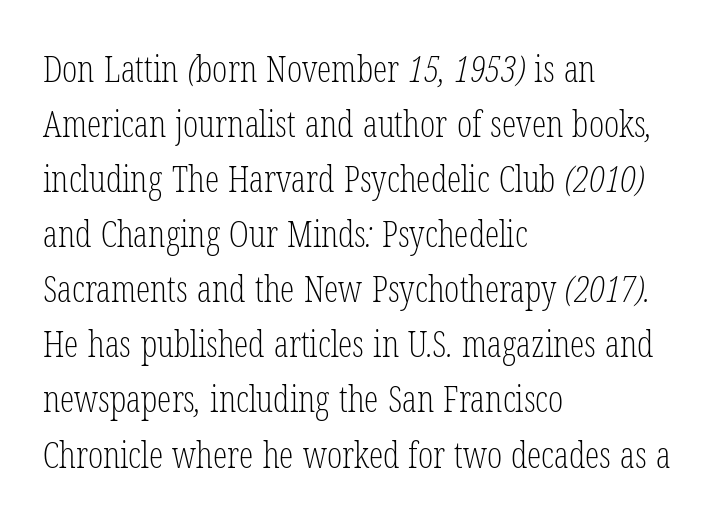
Heaviness? Minimal to ordinary, like unemphasized prose. The passage shown is typed in a proportional face where columns would drift. The passage shown is not underscored anywhere. A student would call this left alignment; a typographer would say flush left, rag right.
